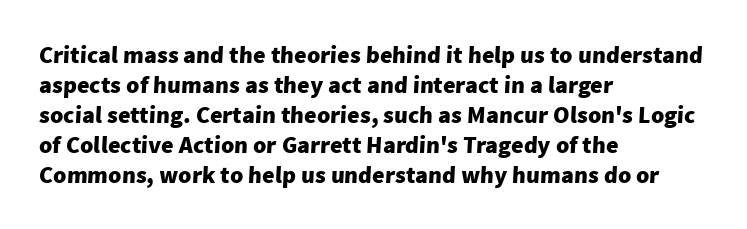
The image shows 24 px bold type; set left-aligned, normal line spacing (1.25x), normal letter spacing, not underlined.
